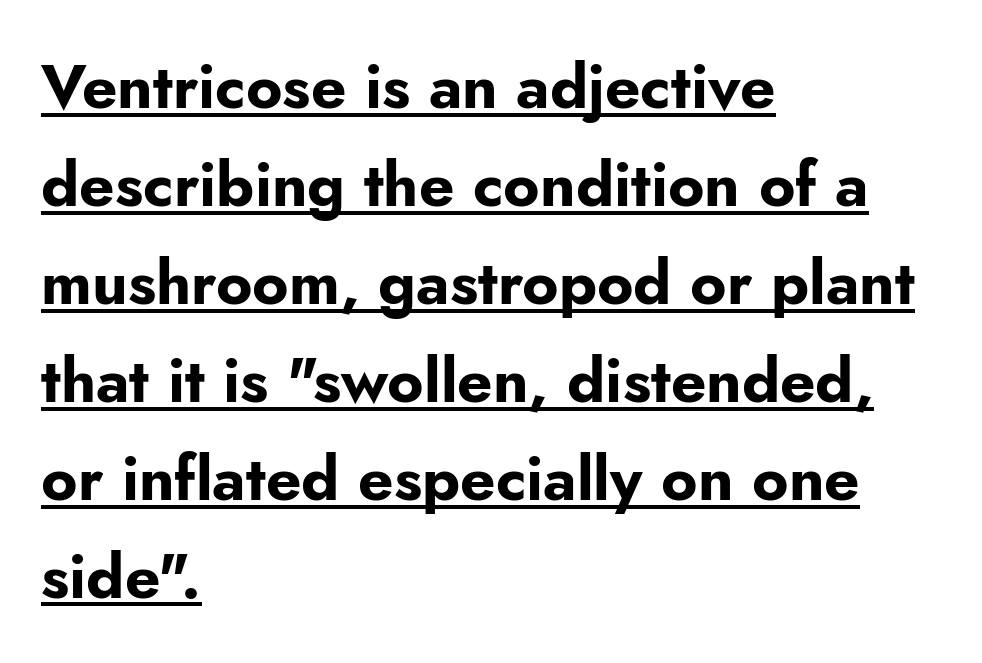
No extra tracking has been applied to these lines. Italic: no, the glyphs are upright roman. Interline gaps are of average width in this sample. The glyphs are accompanied by a horizontal stroke just below them.
